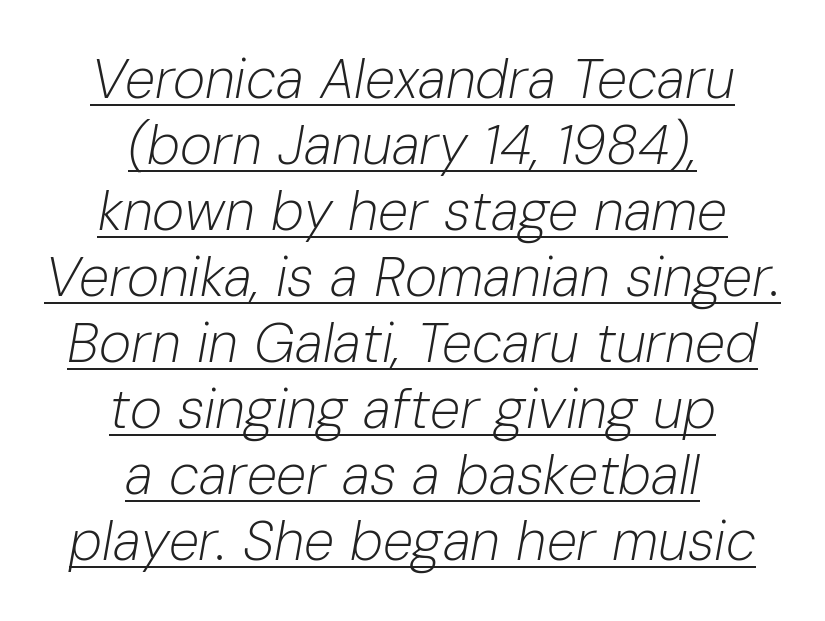
Q: Is the text bold? A: No.
Q: Is the text italic (slanted)? A: Yes, it leans right by about 10 degrees.
Q: Is the text underlined? A: Yes.
Q: How is the paragraph aligned? A: Centered.
Q: Is the spacing between letters normal or unusually wide? A: Normal.
Q: Width (condensed, normal, or wide)? A: Normal.
Q: Stroke contrast? A: Low.
Q: x-height? A: Medium.
Q: Monospaced? A: No.
